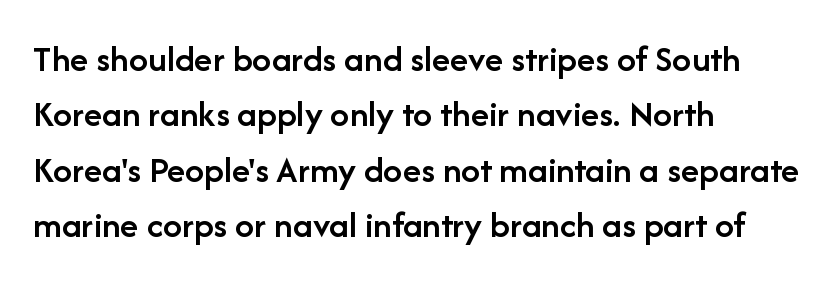
{"serif": "no", "italic": "no", "bold": "semi", "weight": "semibold", "width": "normal", "stroke_contrast": "low", "x_height": "medium", "monospaced": "no", "underline": "no", "align": "left", "line_spacing": "normal", "line_spacing_ratio": 1.46, "letter_spacing": "normal", "letter_spacing_em": 0.0, "glyph_px": 38}
